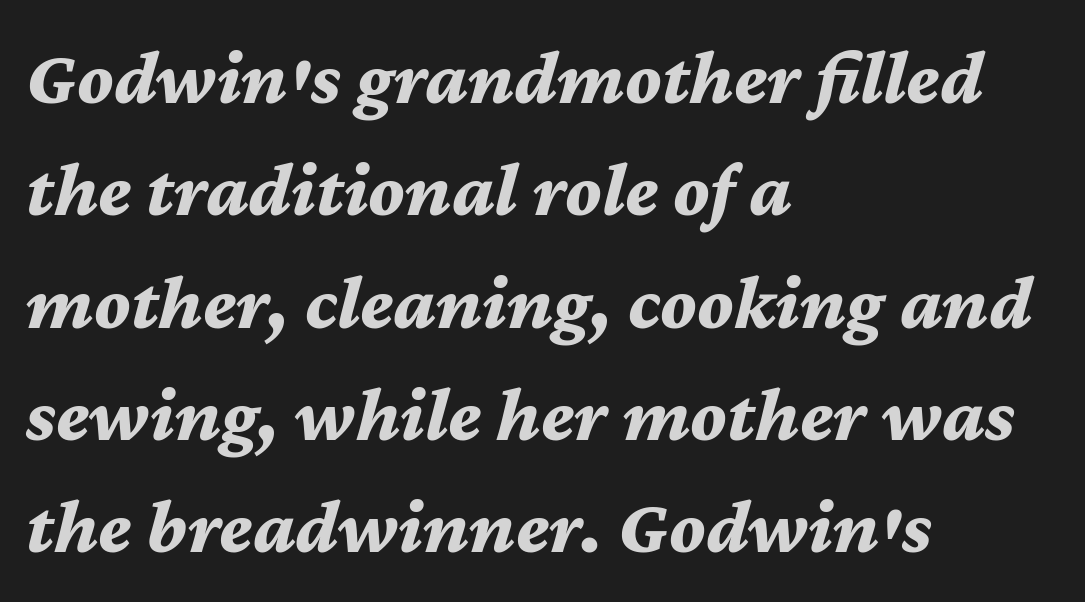
The image shows 78 px bold type, italic (leaning right); set left-aligned, normal line spacing (1.44x), normal letter spacing, not underlined; medium stroke contrast and a medium x-height.
